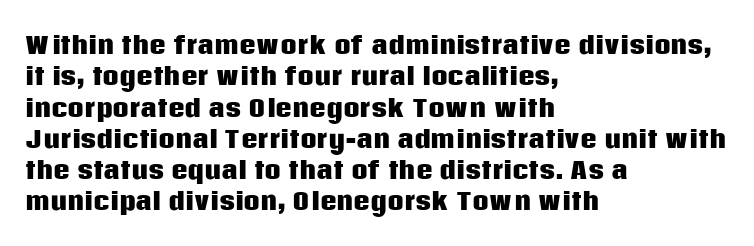
Q: Is the text bold? A: Yes.
Q: Is the text italic (slanted)? A: No, it is upright.
Q: Is the text underlined? A: No.
Q: How is the paragraph aligned? A: Left-aligned.
Q: Is the spacing between letters normal or unusually wide? A: Normal.
Q: Is the spacing between lines tight, normal or loose? A: Normal.
